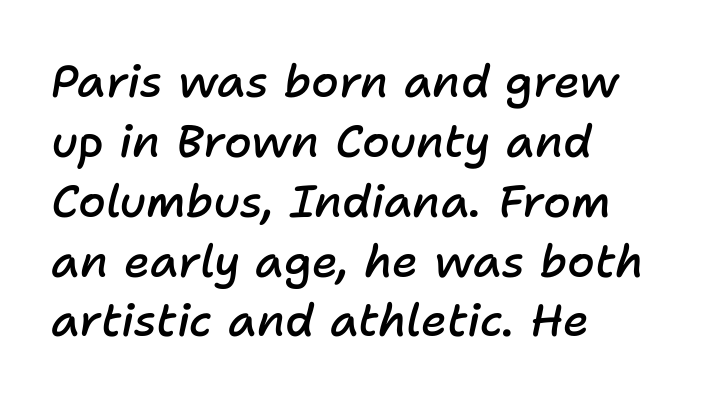
The image shows 45 px semibold type, italic (leaning right); set left-aligned, normal line spacing (1.33x), normal letter spacing, not underlined; low stroke contrast and a medium x-height.
